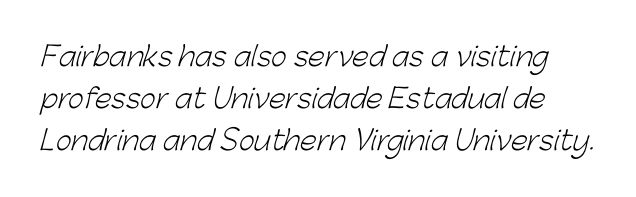
{"bold": "no", "underline": "no", "line_spacing": "normal", "line_spacing_ratio": 1.56, "letter_spacing": "normal", "letter_spacing_em": 0.0, "glyph_px": 27}
